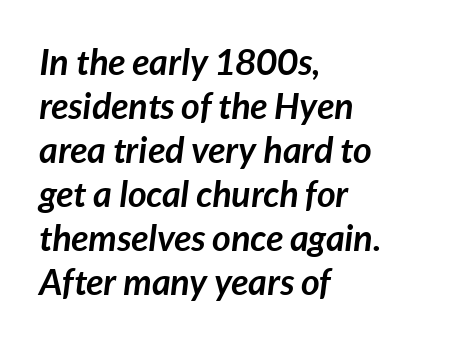
The image shows 36 px semibold type, italic (leaning right); set left-aligned, line spacing 1.22x, normal letter spacing, not underlined; low stroke contrast and a medium x-height.
